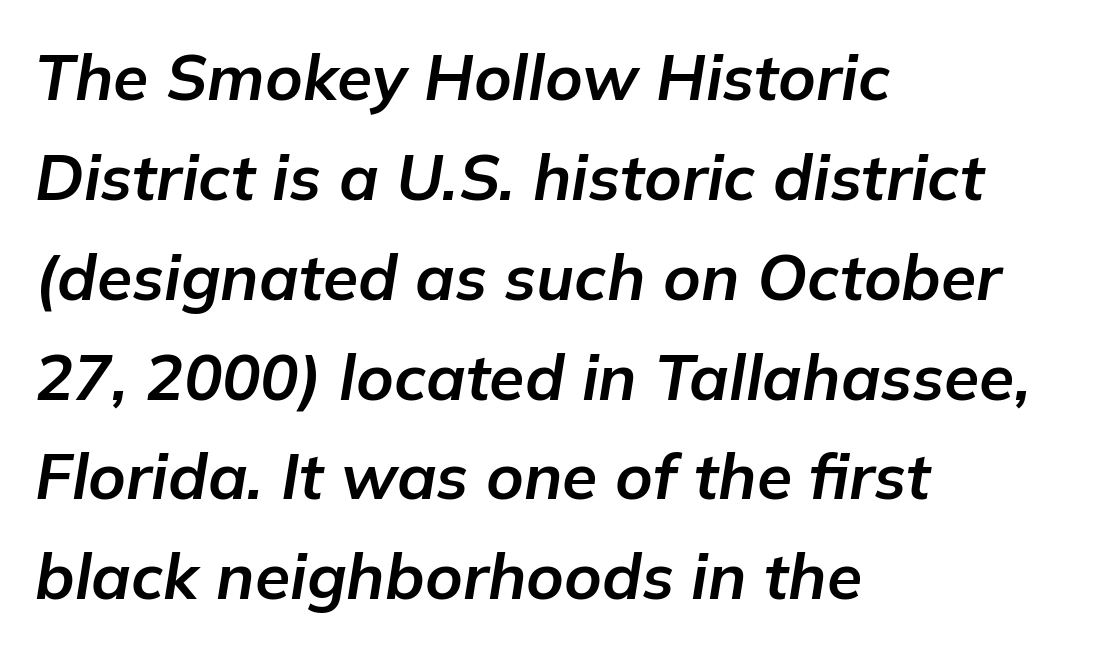
The image shows 64 px bold type, italic (leaning right); set left-aligned, normal line spacing (1.56x), normal letter spacing, not underlined; low stroke contrast and a medium x-height.
